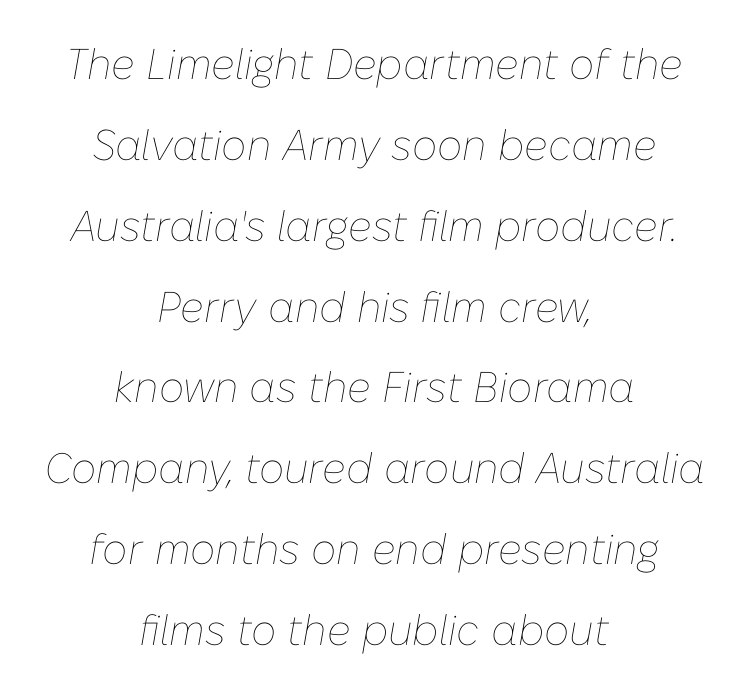
The image shows 43 px thin type, italic (leaning right); set centered, line spacing 1.88x, normal letter spacing, not underlined; low stroke contrast and a medium x-height.
